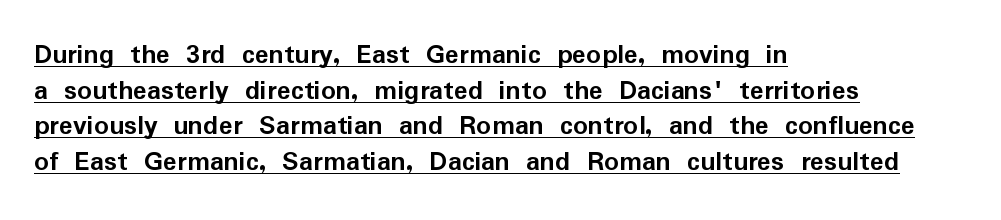
{"serif": "no", "italic": "no", "bold": "yes", "weight": "semibold", "width": "normal", "stroke_contrast": "low", "x_height": "medium", "monospaced": "no", "underline": "yes", "align": "left", "line_spacing_ratio": 1.23, "letter_spacing": "normal", "letter_spacing_em": 0.0, "glyph_px": 29}
